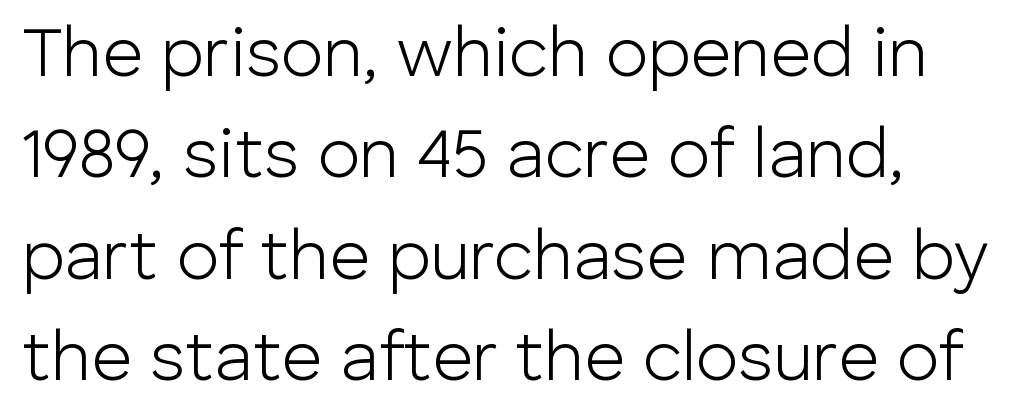
Nobody touched the tracking dial on this one. Nobody drew a line under any word here. The characters display no serif detailing; their extremities are plain. Short and long lines alike share a common starting point at left. This sample uses an upright cut, with every glyph sitting square on the baseline.
